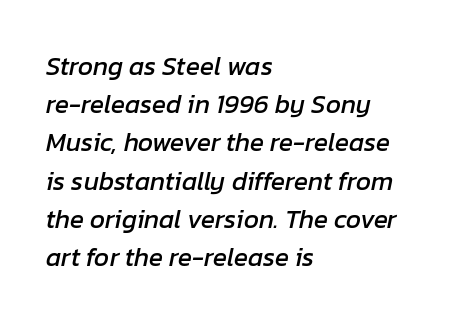
Q: Is the text italic (slanted)? A: Yes, it leans right by about 12 degrees.
Q: Is the text underlined? A: No.
Q: How is the paragraph aligned? A: Left-aligned.
Q: Is the spacing between letters normal or unusually wide? A: Normal.
Q: Is the spacing between lines tight, normal or loose? A: Normal.
